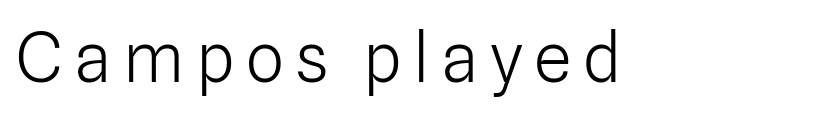
These lines are composed in type without serifs. The strokes are not fattened; the text isn't bold. This is roman type, the default non-slanted kind. Lines of text with bare space underneath.
